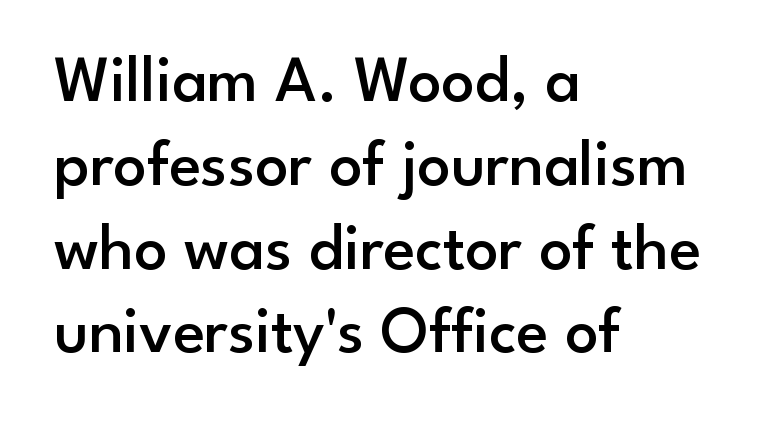
Q: Is the text bold? A: Semi-bold.
Q: Is the text italic (slanted)? A: No, it is upright.
Q: Is the typeface a serif or a sans-serif typeface? A: Sans-serif.
Q: Is the text underlined? A: No.
Q: How is the paragraph aligned? A: Left-aligned.
Q: Is the spacing between letters normal or unusually wide? A: Normal.
Q: Is the spacing between lines tight, normal or loose? A: Normal.
Q: Width (condensed, normal, or wide)? A: Normal.
Q: Stroke contrast? A: Low.
Q: x-height? A: Small.
Q: Monospaced? A: No.
